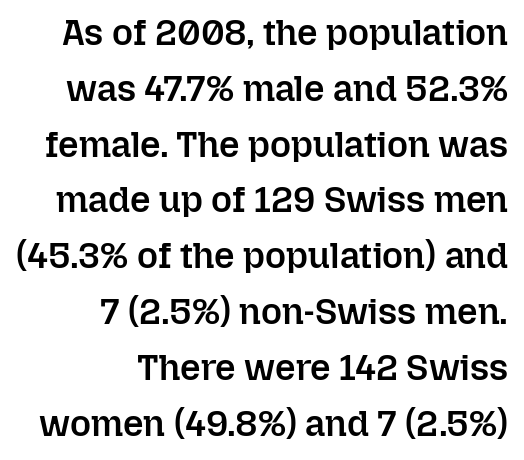
Note the varied advance widths — an 'i' is clearly narrower than an 'm'. Is there much room between lines? A standard amount, neither cramped nor airy. The tracking reads as untouched default to a designer's eye. The rendering anchors every line to the right-hand side. A bit beefed up — I'd call it semibold rather than bold. The letters stand straight up with perfectly vertical stems.
